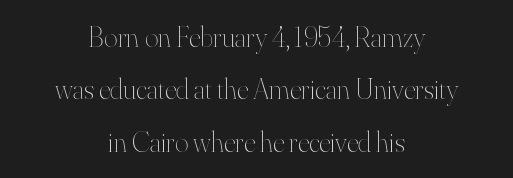
{"italic": "no", "bold": "no", "weight": "thin", "width": "normal", "stroke_contrast": "high", "x_height": "small", "monospaced": "no", "underline": "no", "align": "center", "line_spacing_ratio": 1.81, "letter_spacing": "normal", "letter_spacing_em": 0.0, "glyph_px": 29}
